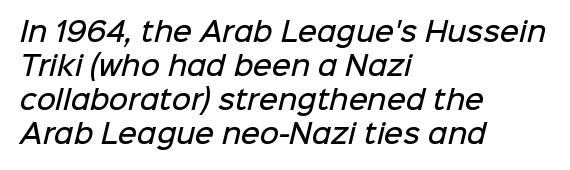
In CSS terms this would be text-align: left. Decoration check: the copy has no underline. Regarding leading, the lines here are spaced in the standard way. A semibold gives these letters moderate extra thickness, short of bold. In terms of letterspacing, this is plain default setting.
